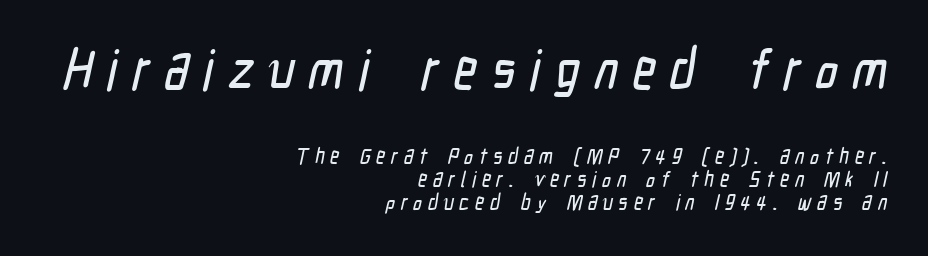
The image shows 56 px condensed sans-serif type; set right-aligned, tight line spacing (1.04x), unusually wide letter spacing (+0.26 em), not underlined; the first (top) block is 2.55x larger; low stroke contrast and a medium x-height.
